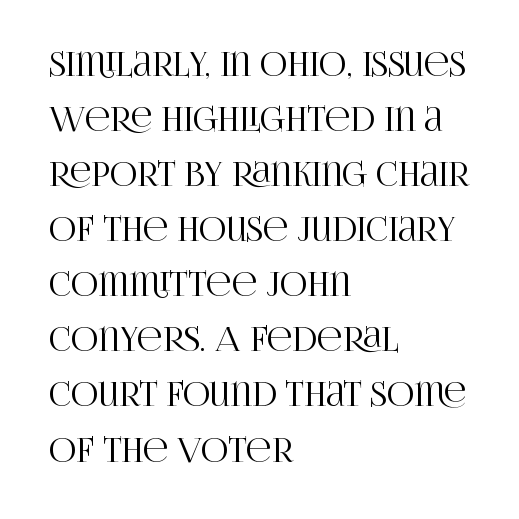
The image shows 34 px condensed serif type, upright; set left-aligned, normal line spacing (1.62x), normal letter spacing, not underlined; high stroke contrast and a large x-height.
